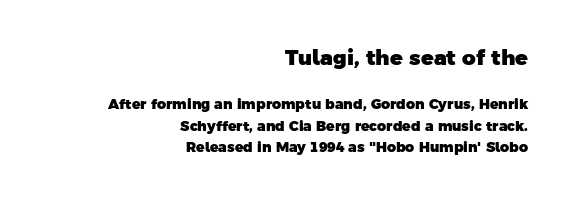
The image shows 21 px bold type; set right-aligned, normal line spacing (1.54x), normal letter spacing, not underlined; the first (top) block is 1.5x larger.
